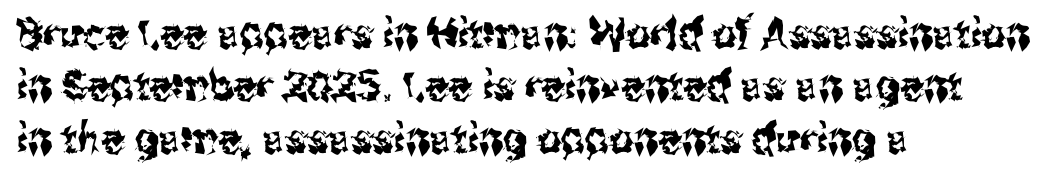
Q: Is the text italic (slanted)? A: No, it is upright.
Q: Is the typeface a serif or a sans-serif typeface? A: Sans-serif.
Q: Is the text underlined? A: No.
Q: How is the paragraph aligned? A: Left-aligned.
Q: Is the spacing between letters normal or unusually wide? A: Normal.
Q: Is the spacing between lines tight, normal or loose? A: Normal.
Q: Width (condensed, normal, or wide)? A: Condensed.
Q: Stroke contrast? A: Medium.
Q: x-height? A: Medium.
Q: Monospaced? A: No.
